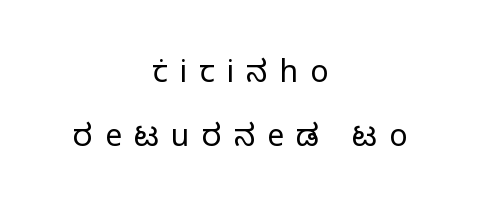
The image shows 30 px regular-weight sans-serif type, upright; set centered, loose line spacing (2.13x), unusually wide letter spacing (+0.41 em), not underlined; low stroke contrast and a medium x-height.
